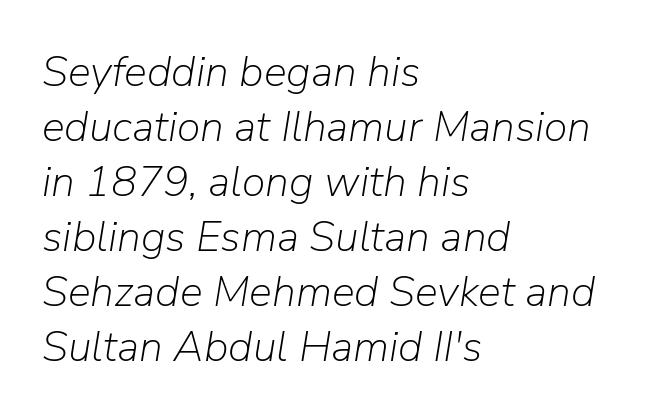
When letters slant like this, we call the style italic. Default kerning and tracking; the words read as compact shapes. These lines are rendered in a variable-pitch font. One glance says typical: line gaps are just what's usual.
